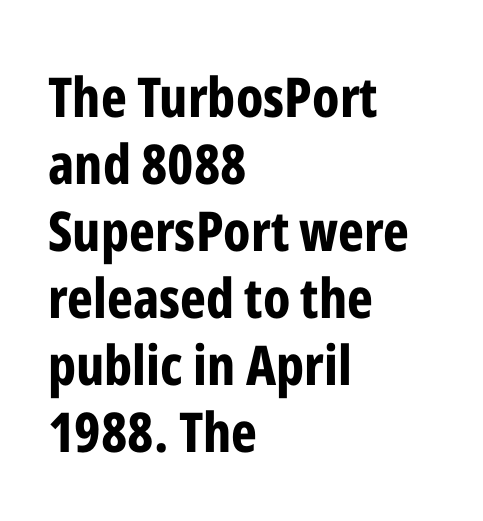
Set as a true bold cut, around the 700 mark. Inter-character spacing is left at the font's built-in metrics. Each letter's strokes conclude bluntly, with no projecting serifs. Character widths vary here, with narrow letters taking less room than wide ones. The passage is arranged the way most books set body copy — flush left. A typesetter would mark this as roman, not italic.
